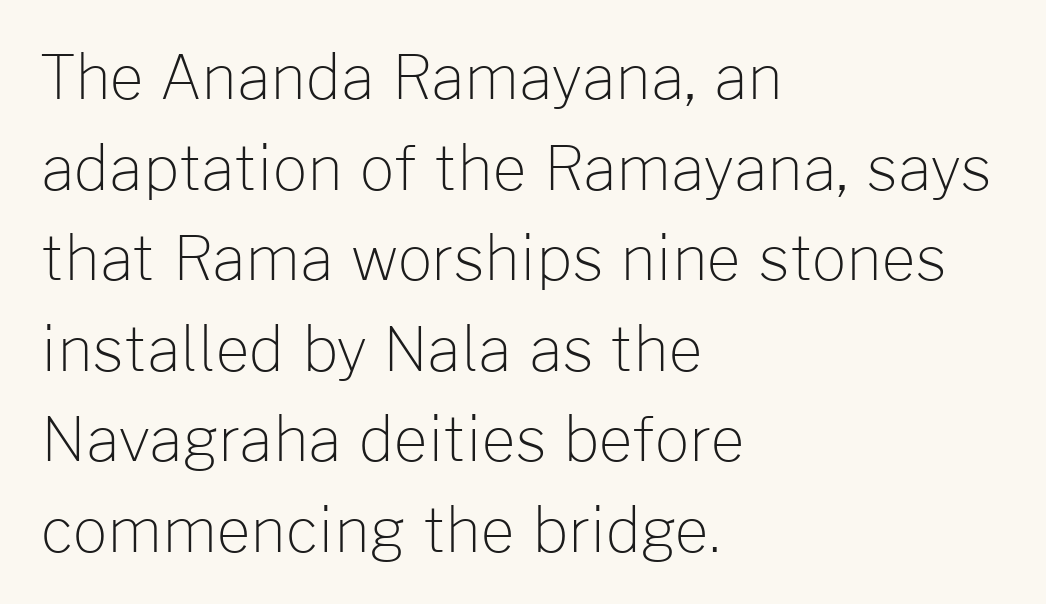
Q: Is the text bold? A: No.
Q: Is the text italic (slanted)? A: No, it is upright.
Q: Is the typeface a serif or a sans-serif typeface? A: Sans-serif.
Q: Is the text underlined? A: No.
Q: How is the paragraph aligned? A: Left-aligned.
Q: Is the spacing between letters normal or unusually wide? A: Normal.
Q: Is the spacing between lines tight, normal or loose? A: Normal.
Q: Width (condensed, normal, or wide)? A: Normal.
Q: Stroke contrast? A: Low.
Q: x-height? A: Medium.
Q: Monospaced? A: No.
